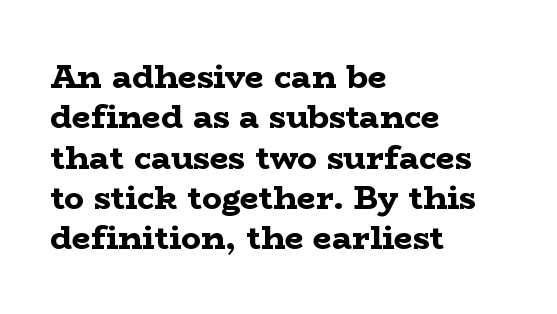
Q: Is the text bold? A: Yes.
Q: Is the text italic (slanted)? A: No, it is upright.
Q: Is the typeface a serif or a sans-serif typeface? A: Serif.
Q: Is the text underlined? A: No.
Q: How is the paragraph aligned? A: Left-aligned.
Q: Is the spacing between letters normal or unusually wide? A: Normal.
Q: Width (condensed, normal, or wide)? A: Wide.
Q: Stroke contrast? A: Low.
Q: x-height? A: Medium.
Q: Monospaced? A: No.
